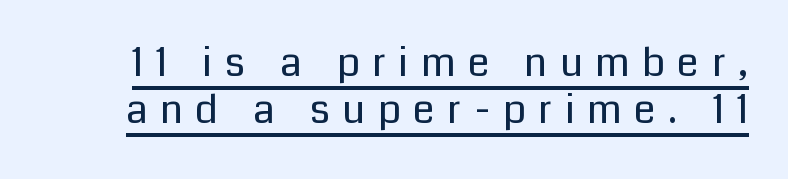
The image shows 40 px regular-weight sans-serif type, upright; set line spacing 1.18x, unusually wide letter spacing (+0.31 em), underlined; low stroke contrast and a medium x-height.
